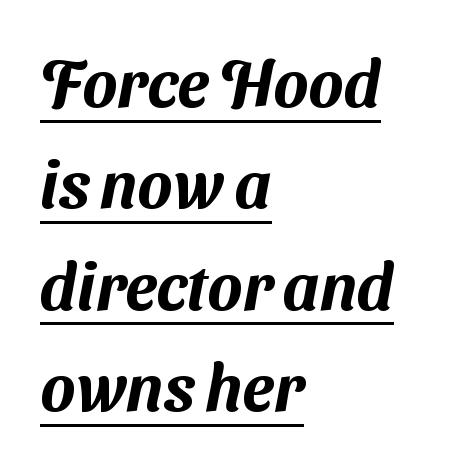
The string is rendered with underlining switched on. Do the characters align in a grid? No, the font is proportional. Reading down the column, the eye jumps a familiar distance to each next line. Layout note: lines flush left. This rendering leaves character spacing at its baseline value. Examine the stroke ends and you'll find no serifs.
